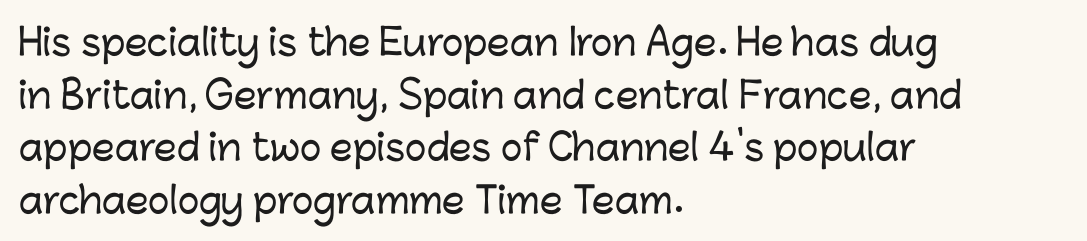
The image shows 36 px sans-serif type, upright; set left-aligned, normal line spacing (1.46x), normal letter spacing, not underlined; low stroke contrast and a medium x-height.
